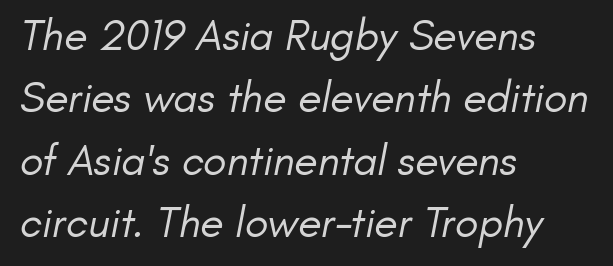
{"serif": "no", "bold": "no", "weight": "regular", "width": "normal", "stroke_contrast": "low", "x_height": "small", "monospaced": "no", "underline": "no", "align": "left", "line_spacing": "normal", "line_spacing_ratio": 1.45, "letter_spacing": "normal", "letter_spacing_em": 0.0, "glyph_px": 43}
